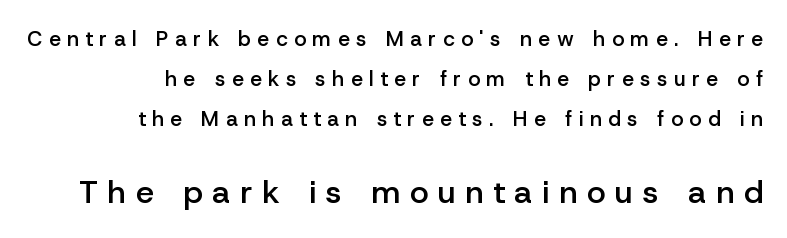
The image shows 32 px semibold sans-serif type, upright; set right-aligned, loose line spacing (1.91x), unusually wide letter spacing (+0.31 em), not underlined; the second (bottom) block is 1.52x larger; low stroke contrast and a medium x-height.
